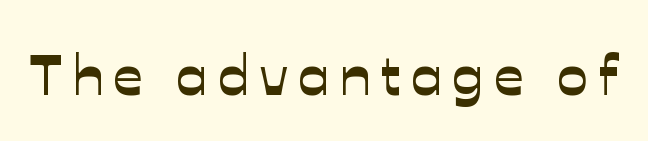
{"serif": "no", "width": "normal", "stroke_contrast": "low", "x_height": "medium", "monospaced": "no", "underline": "no", "glyph_px": 58}
